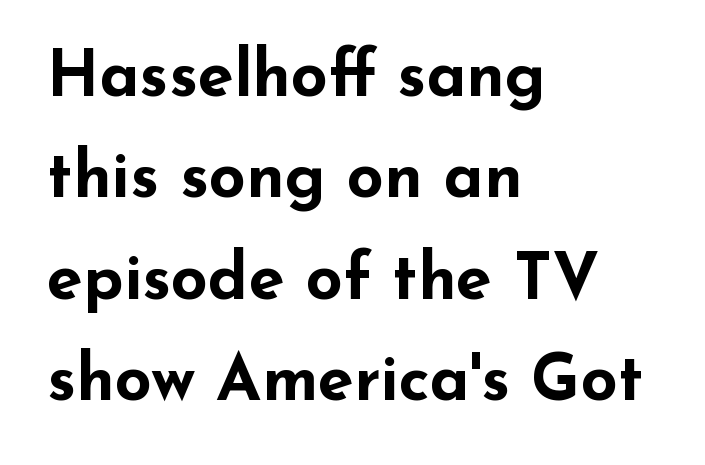
The image shows 65 px bold, wide sans-serif type, upright; set left-aligned, normal line spacing (1.56x), normal letter spacing, not underlined; low stroke contrast and a small x-height.
